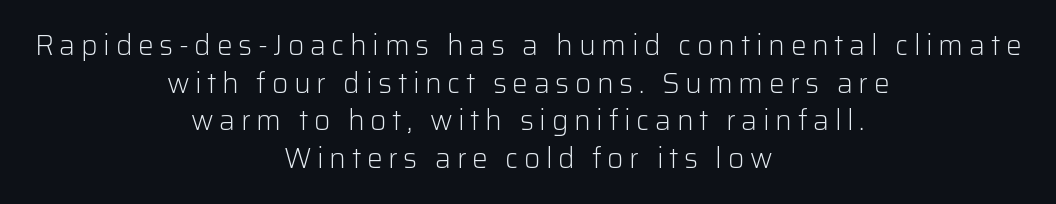
The image shows 28 px light sans-serif type, upright; set centered, normal line spacing (1.34x), unusually wide letter spacing (+0.2 em), not underlined; low stroke contrast and a medium x-height.
